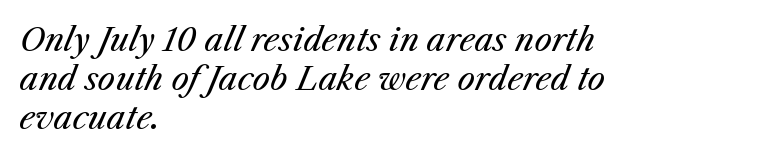
The characters are drawn with everyday or finer stroke widths. Observe the ordinary spacing: letters are neighbours, not strangers. These lines were composed using italics. Line starts are locked; line ends wander. Rows of type keep a routine distance in the vertical direction.
